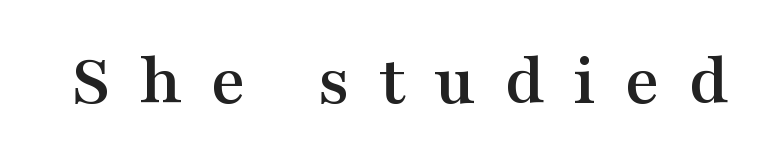
Q: Is the text italic (slanted)? A: No, it is upright.
Q: Is the typeface a serif or a sans-serif typeface? A: Serif.
Q: Is the text underlined? A: No.
Q: Is the spacing between letters normal or unusually wide? A: Unusually wide.
Q: Width (condensed, normal, or wide)? A: Wide.
Q: Stroke contrast? A: Medium.
Q: x-height? A: Medium.
Q: Monospaced? A: No.
